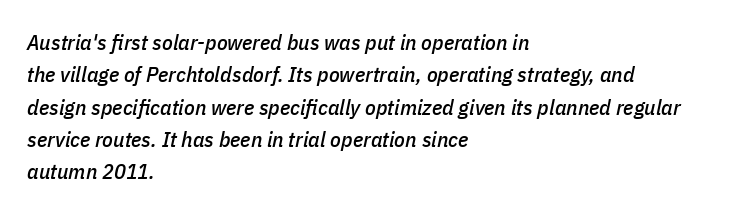
The image shows 22 px text type, italic (leaning right); set left-aligned, normal line spacing (1.47x), normal letter spacing, not underlined.
